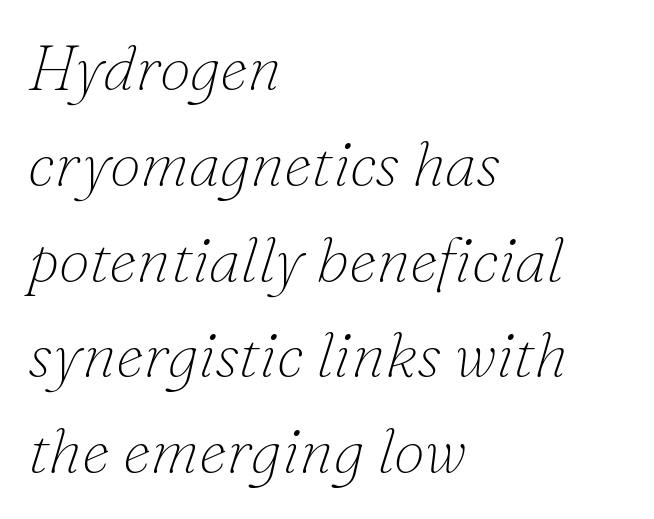
Q: Is the text bold? A: No.
Q: Is the text italic (slanted)? A: Yes, it leans right by about 16 degrees.
Q: Is the typeface a serif or a sans-serif typeface? A: Serif.
Q: Is the text underlined? A: No.
Q: How is the paragraph aligned? A: Left-aligned.
Q: Is the spacing between letters normal or unusually wide? A: Normal.
Q: Is the spacing between lines tight, normal or loose? A: Normal.
Q: Width (condensed, normal, or wide)? A: Normal.
Q: Stroke contrast? A: Low.
Q: x-height? A: Small.
Q: Monospaced? A: No.
